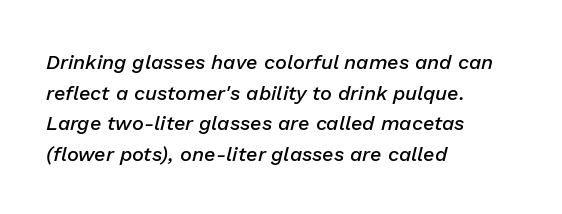
The specimen omits any rule beneath the text block's lines. The type is set solid horizontally, with unmodified tracking. The rows are spaced the way most documents space them. The typography opts for an oblique posture over an upright one. Firm but not heavy-handed strokes: this text is semibold. The setting favours the left margin, as ordinary paragraphs usually do.
